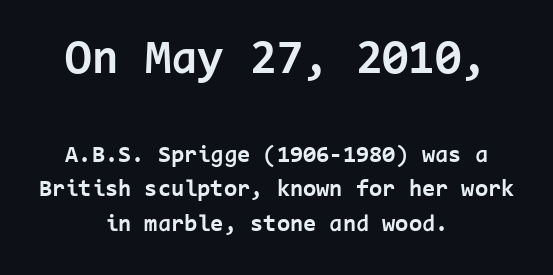
Q: Is the text bold? A: Yes.
Q: Is the text italic (slanted)? A: No, it is upright.
Q: Is the typeface a serif or a sans-serif typeface? A: Sans-serif.
Q: Is the text underlined? A: No.
Q: How is the paragraph aligned? A: Centered.
Q: Is the spacing between letters normal or unusually wide? A: Normal.
Q: Is the spacing between lines tight, normal or loose? A: Normal.
Q: Which block of text is set in a larger size, the first (top) or the second (bottom)? A: The first (top) one.
Q: Width (condensed, normal, or wide)? A: Normal.
Q: Stroke contrast? A: Low.
Q: x-height? A: Medium.
Q: Monospaced? A: Yes.
